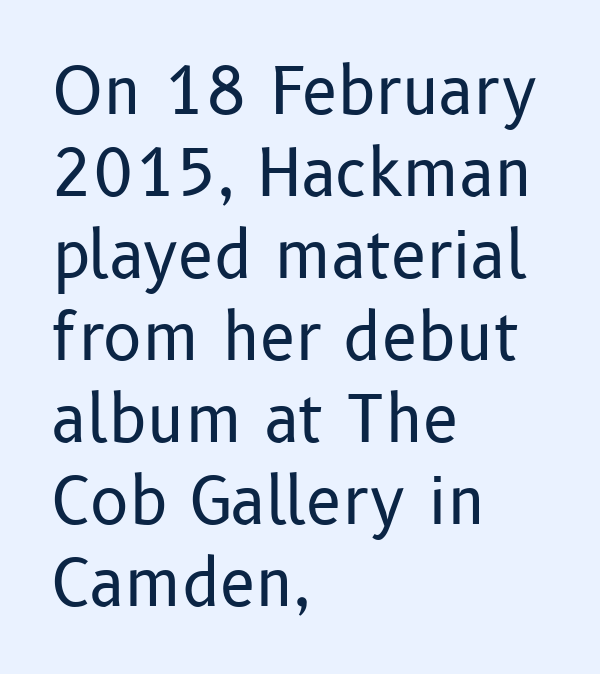
The image shows 64 px regular-weight sans-serif type, upright; set left-aligned, normal line spacing (1.28x), normal letter spacing, not underlined; low stroke contrast and a medium x-height.
